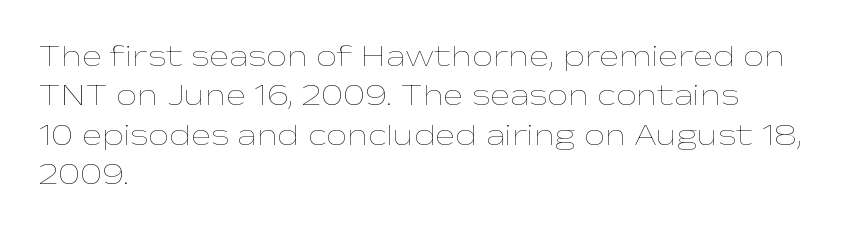
Upright lettering throughout. The passage shown is typed in a proportional face where columns would drift. The leading is moderate, giving the passage an even texture. The tracking reads as untouched default to a designer's eye. Beneath every word, the page is bare.
